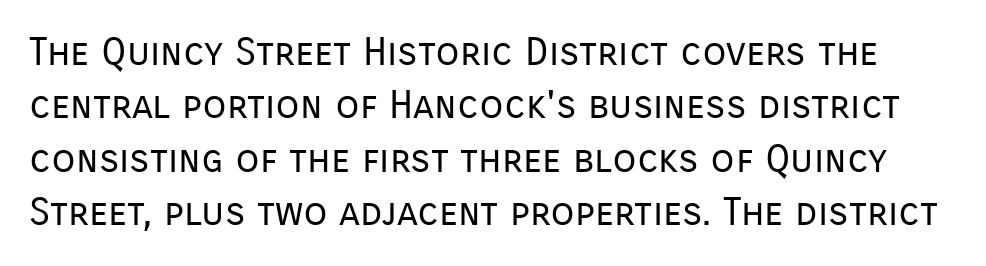
The image shows 39 px regular-weight sans-serif type, upright; set normal line spacing (1.37x), normal letter spacing, not underlined; low stroke contrast and a medium x-height.
